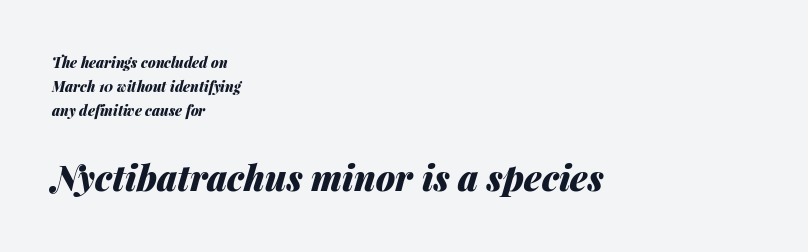
Q: Is the text bold? A: Yes.
Q: Is the text italic (slanted)? A: Yes, it leans right by about 14 degrees.
Q: Is the text underlined? A: No.
Q: How is the paragraph aligned? A: Left-aligned.
Q: Is the spacing between letters normal or unusually wide? A: Normal.
Q: Which block of text is set in a larger size, the first (top) or the second (bottom)? A: The second (bottom) one.
Q: Width (condensed, normal, or wide)? A: Normal.
Q: Stroke contrast? A: Medium.
Q: x-height? A: Medium.
Q: Monospaced? A: No.
